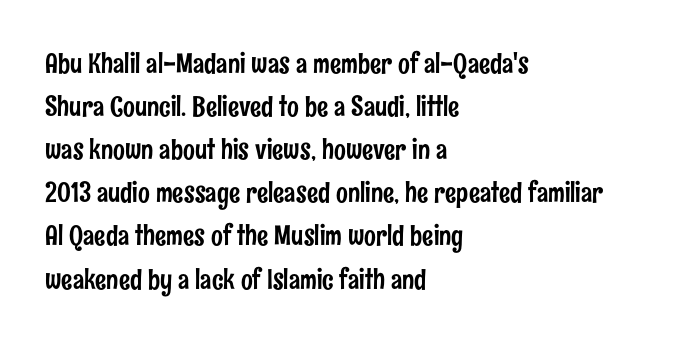
The image shows 28 px condensed sans-serif type, upright; set left-aligned, normal line spacing (1.54x), normal letter spacing, not underlined; low stroke contrast and a medium x-height.
